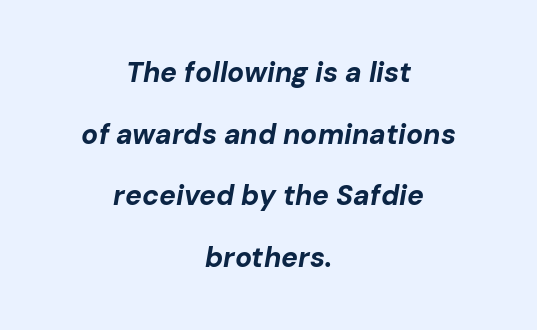
Chunky letters — that's bold for sure. Line starts and ends both wander, symmetrically. Underlining? Definitely not there. A great deal of white space separates one row of letters from the next.
